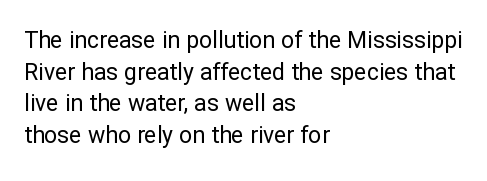
The image shows 23 px text type, upright; set left-aligned, normal line spacing (1.38x), normal letter spacing, not underlined.
